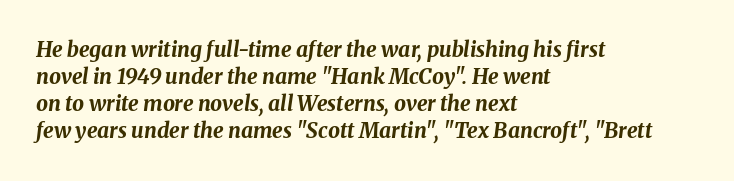
These words are printed bold, with thick strokes throughout. Line beginnings align vertically; line endings do not. Each word holds together tightly as a unit, with standard inter-letter gaps. Lines of text with bare space underneath. Characters are canted at an angle relative to the baseline's perpendicular. The block of text has a typical density, with ordinary space between rows.
